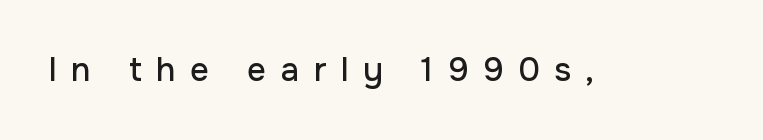
The image shows 33 px sans-serif type, upright; set unusually wide letter spacing (+0.44 em), not underlined; low stroke contrast and a medium x-height.
